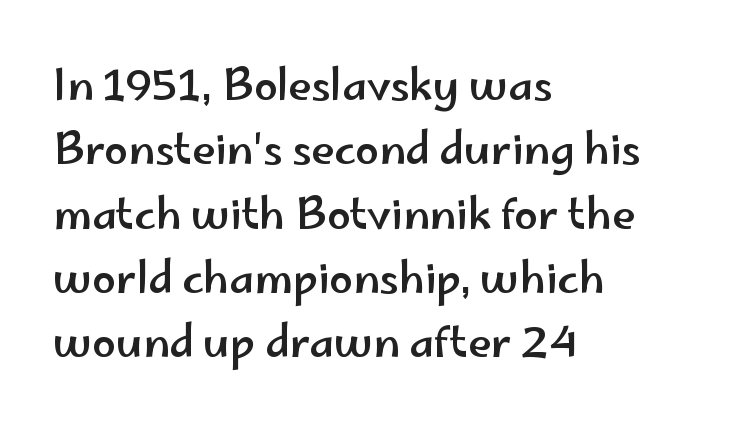
One glance says typical: line gaps are just what's usual. Left-aligned paragraph, ragged on the right. Designer's note — italics off, roman on. Looks like regular typesetting: each glyph gets only the width it needs. Nobody touched the tracking dial on this one.
